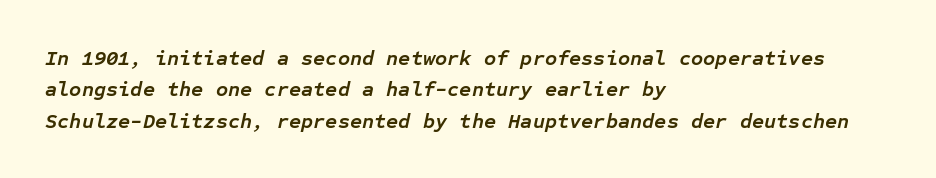
Q: Is the text bold? A: Yes.
Q: Is the text italic (slanted)? A: Yes, it leans right by about 12 degrees.
Q: Is the text underlined? A: No.
Q: How is the paragraph aligned? A: Left-aligned.
Q: Is the spacing between letters normal or unusually wide? A: Normal.
Q: Is the spacing between lines tight, normal or loose? A: Normal.
